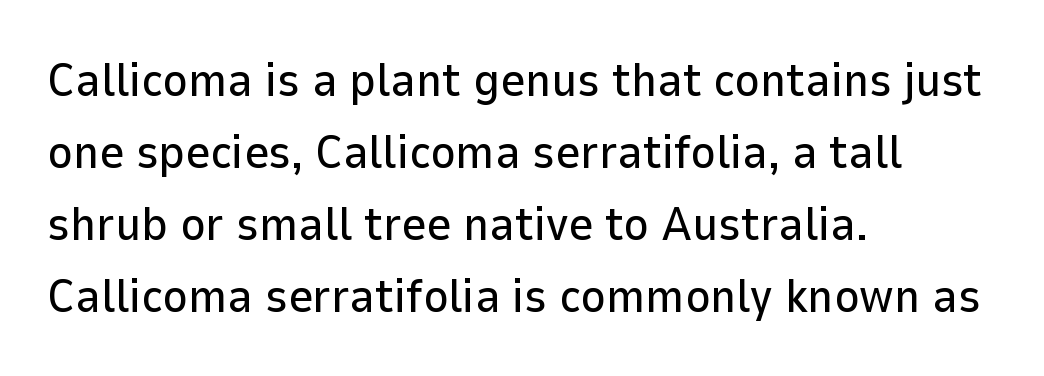
Underline: absent. Characters follow at the spacing the type designer built in. The block of text has a typical density, with ordinary space between rows. Note the varied advance widths — an 'i' is clearly narrower than an 'm'. In terms of letterform style, serifs are entirely absent. The passage is arranged the way most books set body copy — flush left.
